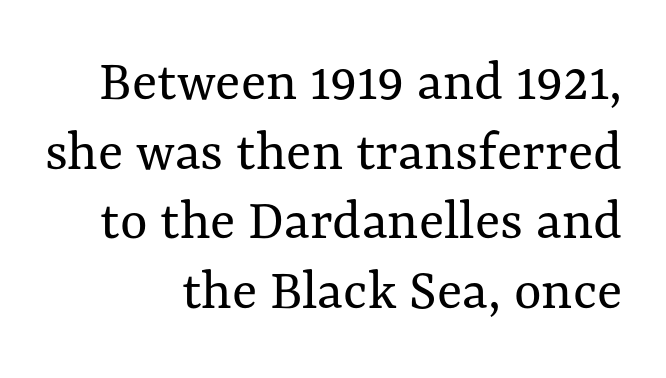
Q: Is the text bold? A: No.
Q: Is the text italic (slanted)? A: No, it is upright.
Q: Is the text underlined? A: No.
Q: How is the paragraph aligned? A: Right-aligned.
Q: Is the spacing between letters normal or unusually wide? A: Normal.
Q: Width (condensed, normal, or wide)? A: Normal.
Q: Stroke contrast? A: Medium.
Q: x-height? A: Medium.
Q: Monospaced? A: No.
